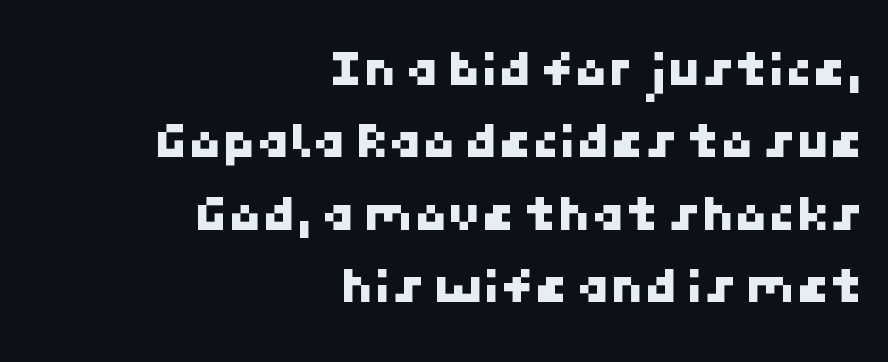
Q: Is the typeface a serif or a sans-serif typeface? A: Sans-serif.
Q: Is the text underlined? A: No.
Q: How is the paragraph aligned? A: Right-aligned.
Q: Is the spacing between letters normal or unusually wide? A: Normal.
Q: Is the spacing between lines tight, normal or loose? A: Normal.
Q: Width (condensed, normal, or wide)? A: Normal.
Q: Stroke contrast? A: Low.
Q: x-height? A: Medium.
